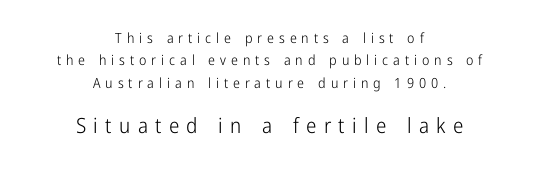
This rendering features lettering with no underline. Caption: expanded tracking, letters set apart. Small over large — that's the arrangement of the two blocks here. The passage shown stacks its lines at a standard gap.
